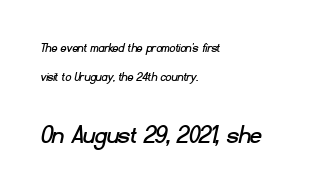
The image shows 28 px sans-serif type; set left-aligned, loose line spacing (2.06x), normal letter spacing, not underlined; the second (bottom) block is 2.0x larger; low stroke contrast and a small x-height.
